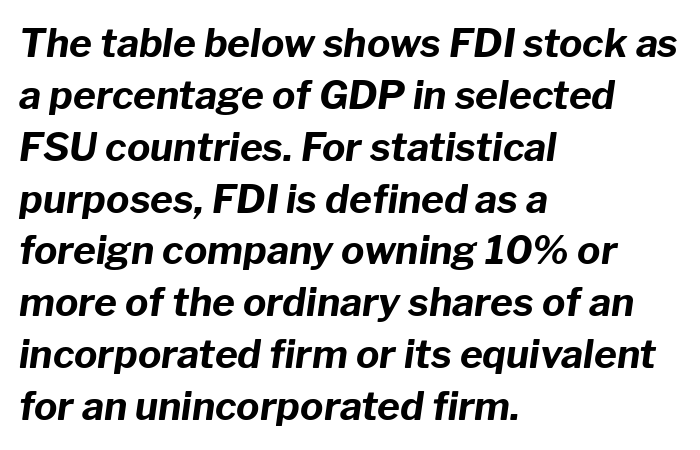
Q: Is the text bold? A: Yes.
Q: Is the text italic (slanted)? A: Yes, it leans right by about 8 degrees.
Q: Is the text underlined? A: No.
Q: How is the paragraph aligned? A: Left-aligned.
Q: Is the spacing between letters normal or unusually wide? A: Normal.
Q: Is the spacing between lines tight, normal or loose? A: Normal.
Q: Width (condensed, normal, or wide)? A: Normal.
Q: Stroke contrast? A: Low.
Q: x-height? A: Medium.
Q: Monospaced? A: No.
